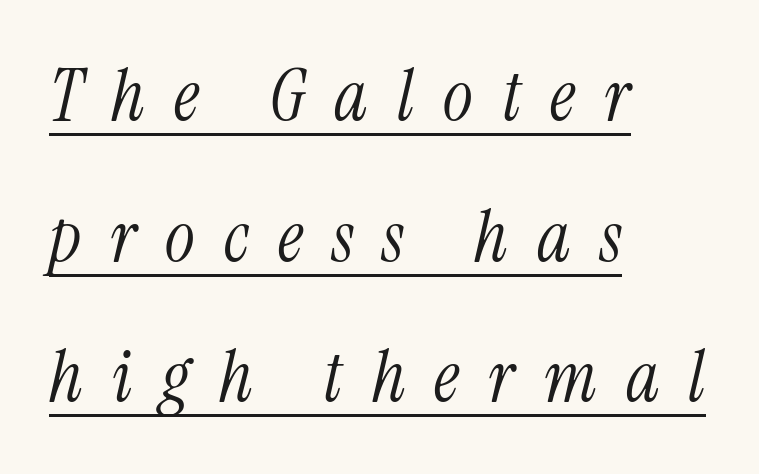
The image shows 71 px light, condensed serif type, italic (leaning right); set left-aligned, loose line spacing (1.98x), unusually wide letter spacing (+0.41 em), underlined; medium stroke contrast and a medium x-height.
